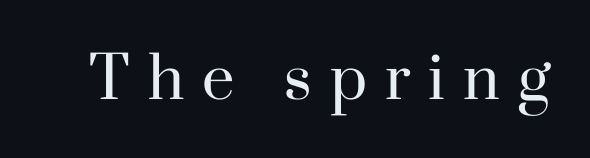
{"serif": "yes", "italic": "no", "bold": "no", "weight": "regular", "width": "normal", "stroke_contrast": "high", "x_height": "small", "monospaced": "no", "underline": "no", "letter_spacing": "wide", "letter_spacing_em": 0.31, "glyph_px": 58}
